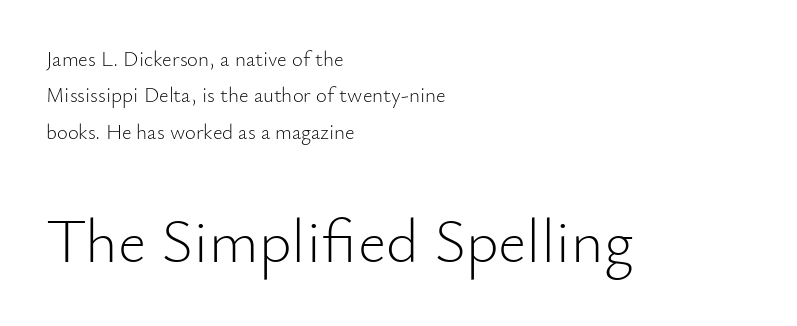
Each row of text sits above clean, open space. Typeset ragged right — the left edge is the straight one. The face looks like a standard text weight, possibly lighter. Is the lower block the larger one? Yes — the lower block carries the bigger type.
